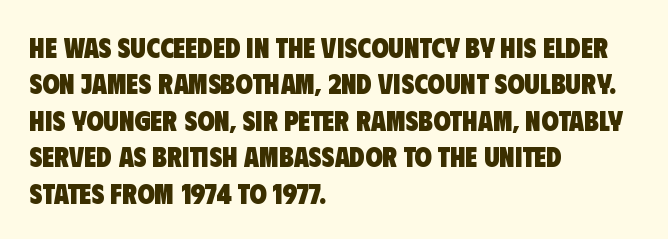
{"serif": "no", "bold": "yes", "weight": "heavy", "width": "condensed", "stroke_contrast": "low", "x_height": "large", "monospaced": "no", "underline": "no", "align": "left", "line_spacing": "normal", "line_spacing_ratio": 1.3, "letter_spacing": "normal", "letter_spacing_em": 0.0, "glyph_px": 28}
